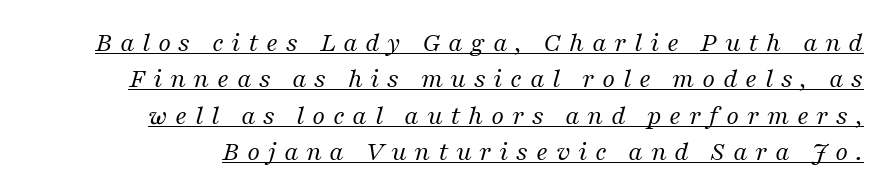
Q: Is the text bold? A: No.
Q: Is the text italic (slanted)? A: Yes, it leans right by about 16 degrees.
Q: Is the typeface a serif or a sans-serif typeface? A: Serif.
Q: Is the text underlined? A: Yes.
Q: Is the spacing between letters normal or unusually wide? A: Unusually wide.
Q: Is the spacing between lines tight, normal or loose? A: Normal.
Q: Width (condensed, normal, or wide)? A: Normal.
Q: Stroke contrast? A: Medium.
Q: x-height? A: Medium.
Q: Monospaced? A: No.
